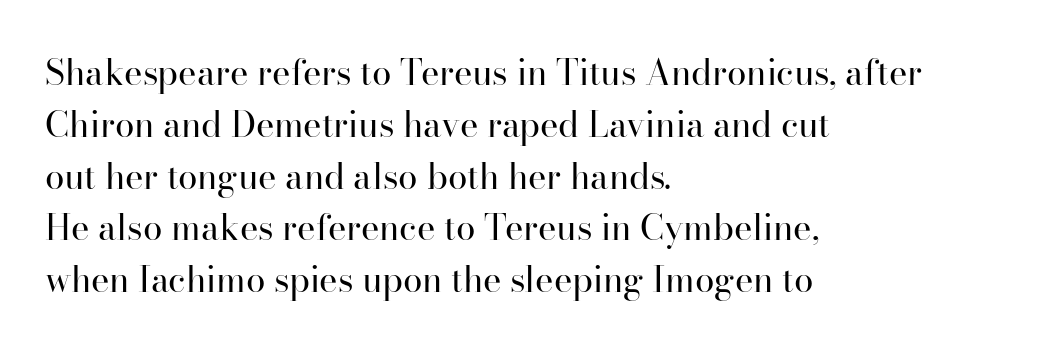
The image shows 35 px regular-weight serif type, upright; set left-aligned, normal line spacing (1.48x), normal letter spacing, not underlined; high stroke contrast and a small x-height.
